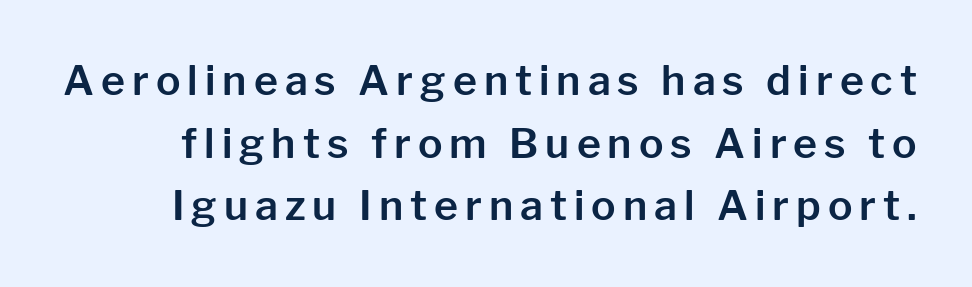
The image shows 41 px sans-serif type, upright; set normal line spacing (1.53x), not underlined; low stroke contrast and a medium x-height.
